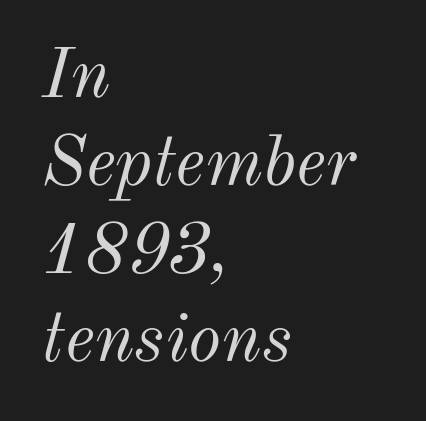
{"italic": "yes", "lean": "right", "slant_degrees": 12, "bold": "no", "weight": "light", "width": "normal", "stroke_contrast": "medium", "x_height": "small", "monospaced": "no", "underline": "no", "align": "left", "line_spacing_ratio": 1.24, "letter_spacing": "normal", "letter_spacing_em": 0.0, "glyph_px": 71}
